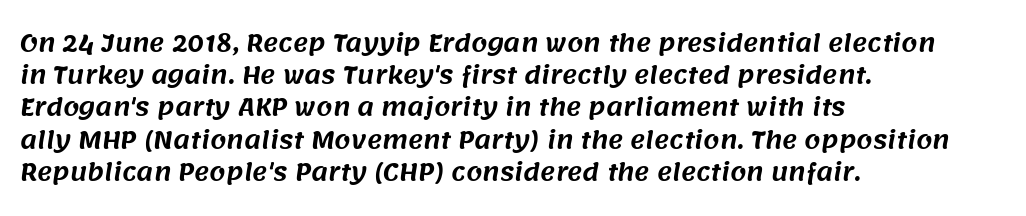
In terms of letterspacing, this is plain default setting. Unmarked baselines from the first word to the last. Every row of glyphs begins at an identical x-position on the left. A normal amount of white space separates one row of letters from the next.
